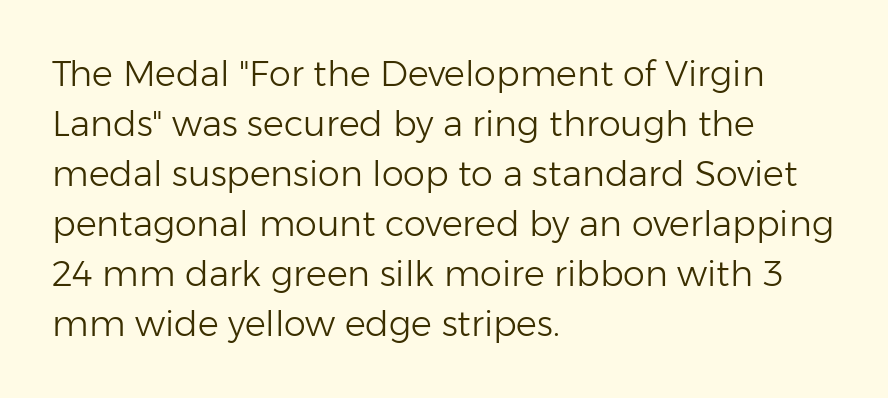
Reading down the block, your eye returns to a fixed left position each line. The typeface chosen for these lines omits serifs. Is the letter spacing exaggerated? No — it looks like the ordinary default. Glance below the letters and you will spot only blank space.
